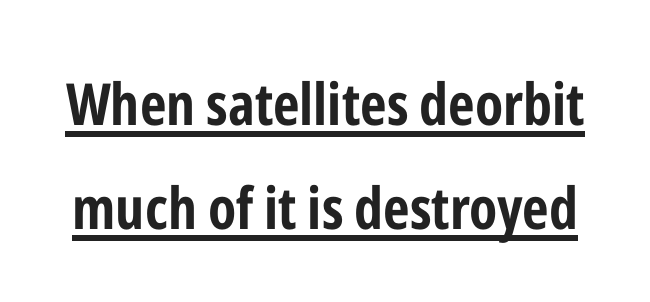
Compared with typical body copy, the letter spacing here is the same. When letters stand straight like this, we call the style roman or upright. Observe the absence of serifs on each vertical stroke in this sample. Is this a fixed-width face? No — the glyphs have proportional, varying widths.
